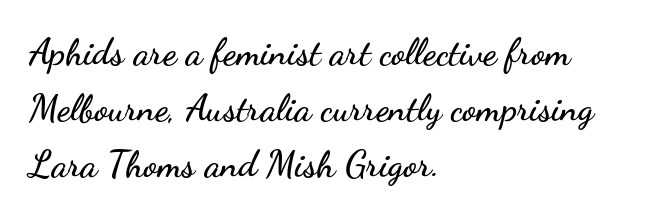
The image shows 37 px wide sans-serif type; set left-aligned, normal line spacing (1.51x), normal letter spacing, not underlined; low stroke contrast and a small x-height.
